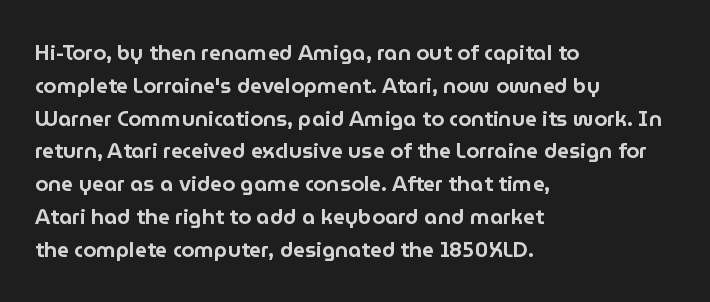
Whoever set this chose a conventional vertical rhythm. Quick note: not italic, upright. Only glyphs here, with clear space below each row. The horizontal fit of the characters is conventional and even. Notice how the passage keeps a crisp vertical edge on the left only.
